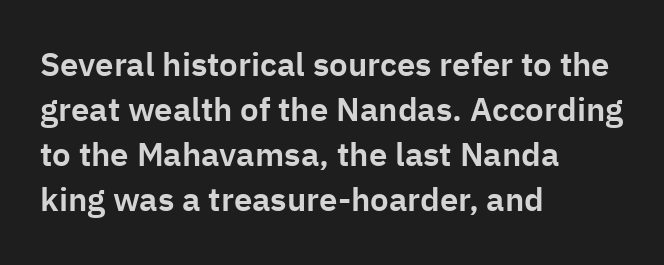
Q: Is the text italic (slanted)? A: No, it is upright.
Q: Is the typeface a serif or a sans-serif typeface? A: Sans-serif.
Q: Is the text underlined? A: No.
Q: How is the paragraph aligned? A: Left-aligned.
Q: Is the spacing between letters normal or unusually wide? A: Normal.
Q: Is the spacing between lines tight, normal or loose? A: Normal.
Q: Width (condensed, normal, or wide)? A: Normal.
Q: Stroke contrast? A: Low.
Q: x-height? A: Medium.
Q: Monospaced? A: No.
